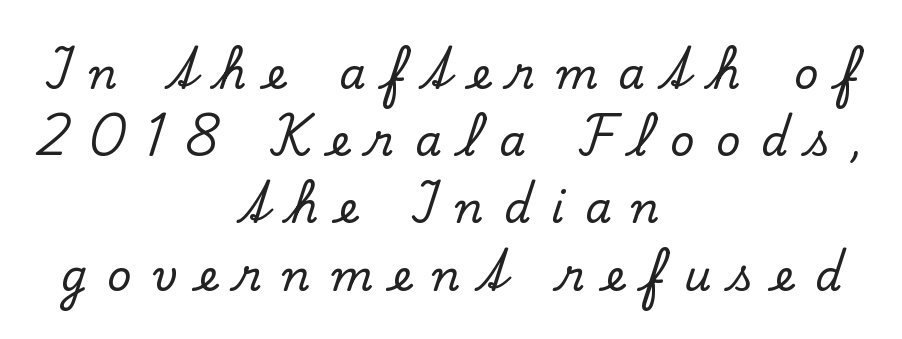
This sample has the flowing, uneven cadence of proportional lettering. Look at the tracking — it's clearly loosened, letters drifting apart. Letters rest on an invisible, unmarked baseline. Examine the stroke ends and you'll spot serifs.
